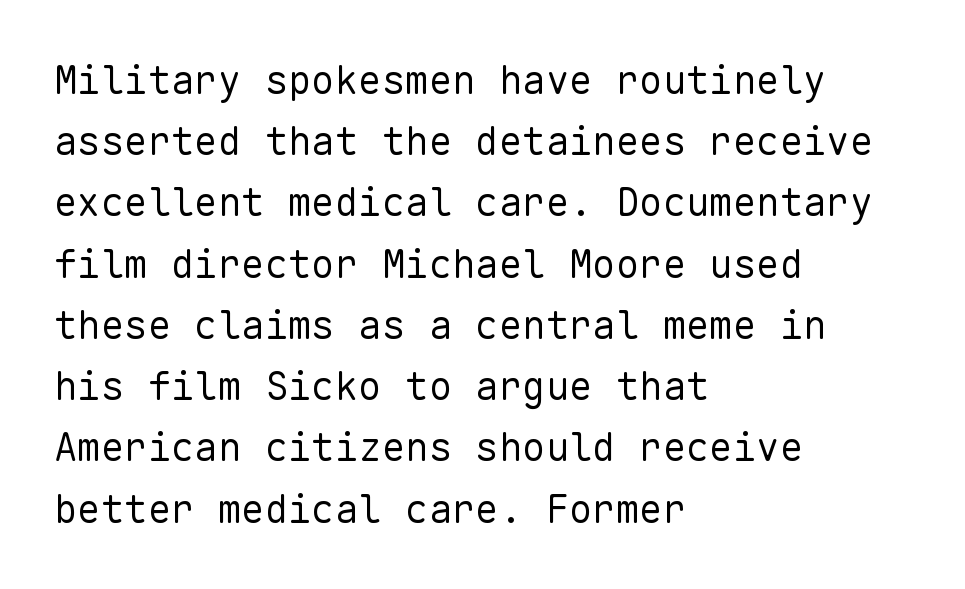
{"serif": "no", "italic": "no", "bold": "no", "weight": "regular", "width": "normal", "stroke_contrast": "low", "x_height": "medium", "monospaced": "yes", "underline": "no", "align": "left", "line_spacing": "normal", "line_spacing_ratio": 1.57, "letter_spacing": "normal", "letter_spacing_em": 0.0, "glyph_px": 39}
